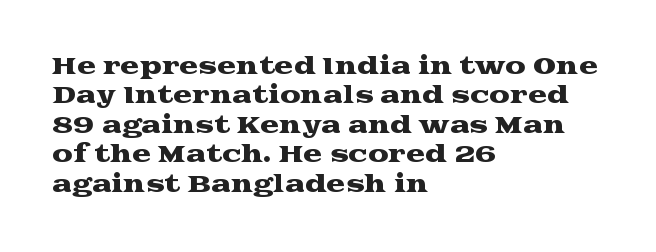
{"italic": "no", "underline": "no", "align": "left", "line_spacing": "normal", "line_spacing_ratio": 1.28, "letter_spacing": "normal", "letter_spacing_em": 0.0, "glyph_px": 23}
